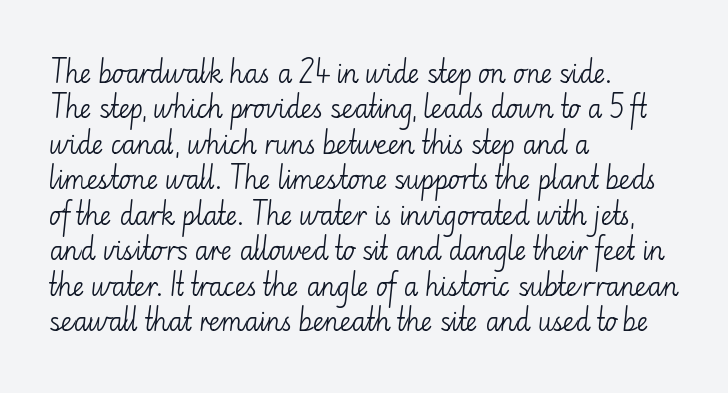
The image shows 25 px text type; set left-aligned, normal line spacing (1.42x), normal letter spacing, not underlined.
